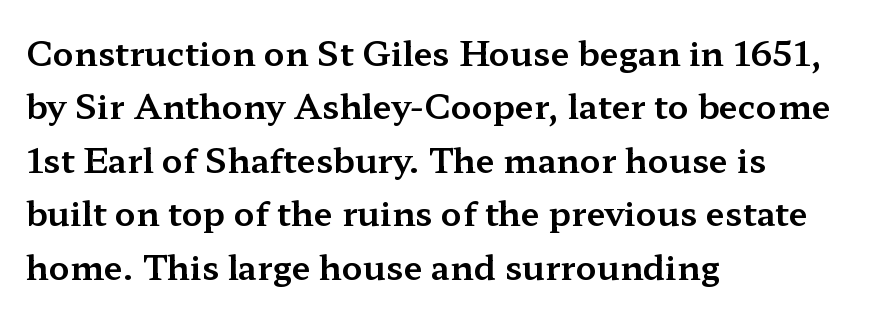
Q: Is the text italic (slanted)? A: No, it is upright.
Q: Is the typeface a serif or a sans-serif typeface? A: Serif.
Q: Is the text underlined? A: No.
Q: How is the paragraph aligned? A: Left-aligned.
Q: Is the spacing between letters normal or unusually wide? A: Normal.
Q: Is the spacing between lines tight, normal or loose? A: Normal.
Q: Width (condensed, normal, or wide)? A: Wide.
Q: Stroke contrast? A: Medium.
Q: x-height? A: Medium.
Q: Monospaced? A: No.
